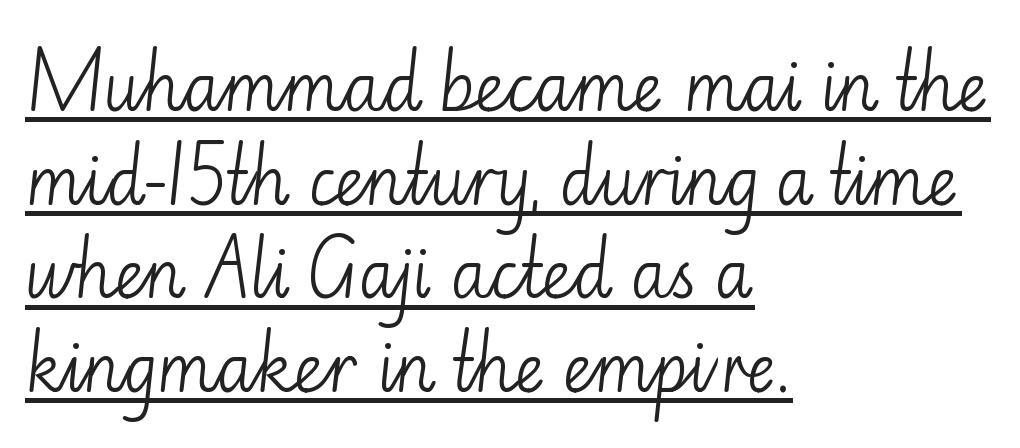
This sample uses a sans-serif face. A rule runs beneath these lines of type. Rows of type keep a routine distance in the vertical direction. There is no visible air inserted between adjacent glyphs. These lines are set flush left with a ragged right edge.
